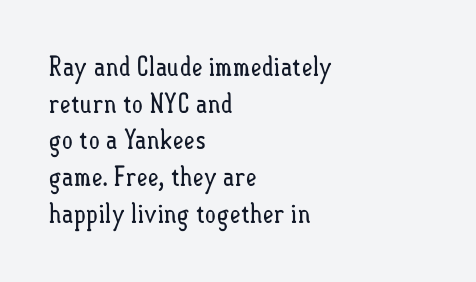
Q: Is the text bold? A: No.
Q: Is the text italic (slanted)? A: No, it is upright.
Q: Is the text underlined? A: No.
Q: How is the paragraph aligned? A: Left-aligned.
Q: Is the spacing between letters normal or unusually wide? A: Normal.
Q: Is the spacing between lines tight, normal or loose? A: Normal.
